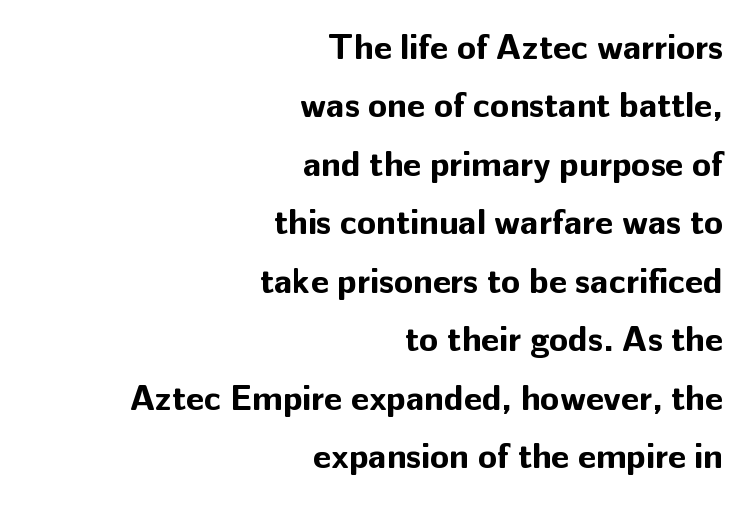
Q: Is the text bold? A: Yes.
Q: Is the text italic (slanted)? A: No, it is upright.
Q: Is the typeface a serif or a sans-serif typeface? A: Sans-serif.
Q: Is the text underlined? A: No.
Q: How is the paragraph aligned? A: Right-aligned.
Q: Is the spacing between letters normal or unusually wide? A: Normal.
Q: Is the spacing between lines tight, normal or loose? A: Normal.
Q: Width (condensed, normal, or wide)? A: Normal.
Q: Stroke contrast? A: Low.
Q: x-height? A: Medium.
Q: Monospaced? A: No.
